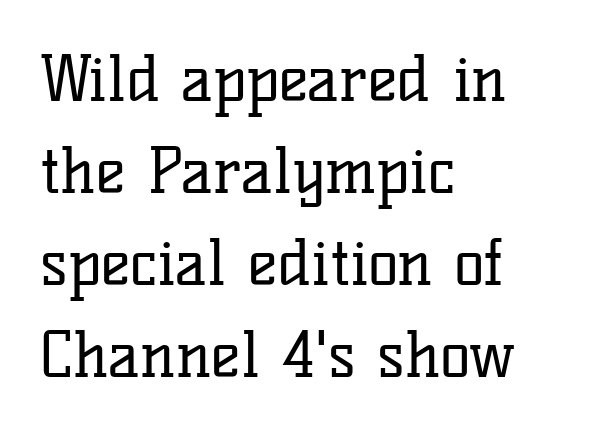
Letters have the restrained weight of plain body copy at most. The paragraph shown leans on its left margin. Think of a printed novel: that variable character pitch is what you see here. This rendering features lettering with no underline. Look at the bottom of the vertical strokes: they flare into serifs here. The face used here is rendered with its standard letterfit.
